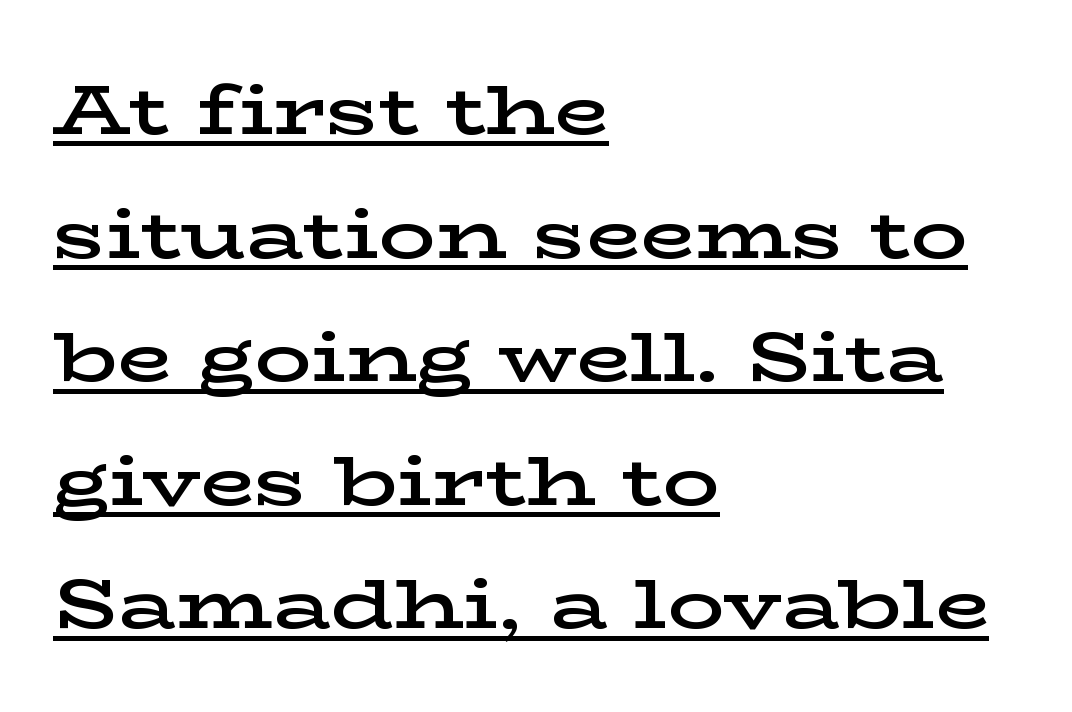
The image shows 71 px semibold, wide serif type, upright; set left-aligned, line spacing 1.74x, normal letter spacing, underlined; low stroke contrast and a medium x-height.
